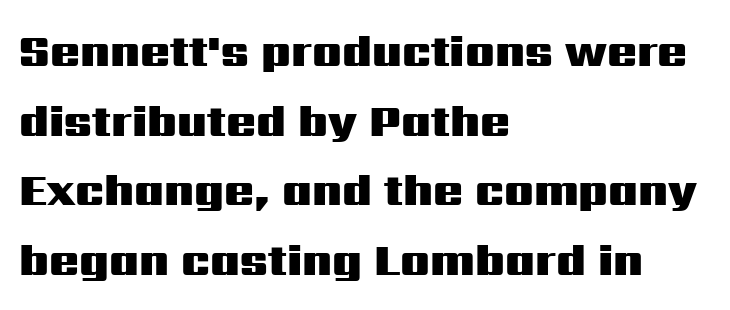
{"serif": "no", "italic": "no", "bold": "yes", "weight": "heavy", "width": "wide", "stroke_contrast": "medium", "x_height": "medium", "monospaced": "no", "underline": "no", "align": "left", "line_spacing": "normal", "line_spacing_ratio": 1.58, "letter_spacing": "normal", "letter_spacing_em": 0.0, "glyph_px": 44}
